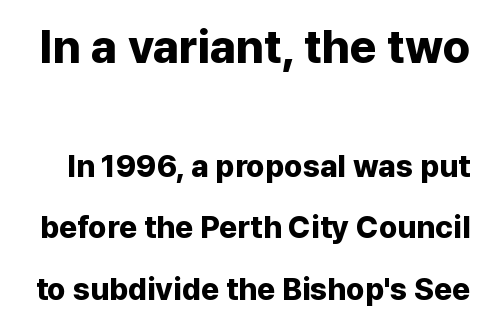
Between one letter and the next there's only the usual sliver of space. Lines of text with bare space underneath. Do the characters align in a grid? No, the font is proportional. Set as a true bold cut, around the 700 mark. Block one is the big one; block two sits smaller underneath.
